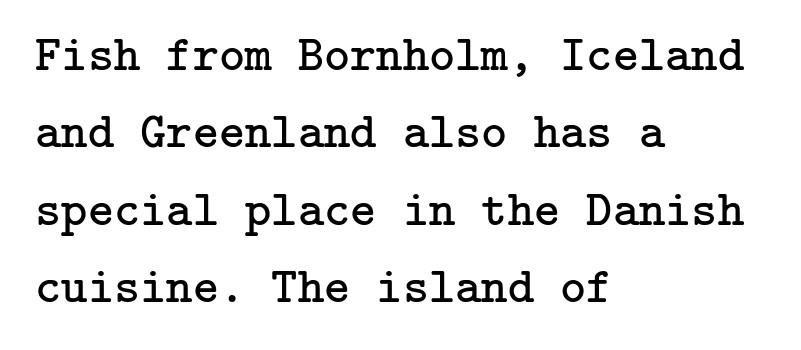
Compared with a typical body face, this is equally light or lighter still. Has an underline been added? It has not. The lines in this sample share a left origin and differ only in where they stop. I'd call this a serif setting — the letters wear small feet. Students, observe: this is what conventionally led text looks like. Here the glyphs are tracked normally, forming tight word shapes.
